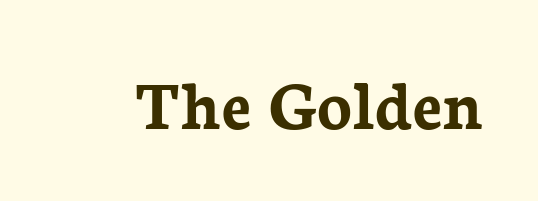
Has an underline been added? It has not. Here the glyphs are tracked normally, forming tight word shapes. The rendering uses natural spacing where letterforms have individual widths. A typesetter would mark this as roman, not italic. Check where the strokes stop: tiny serifs finish them off.
